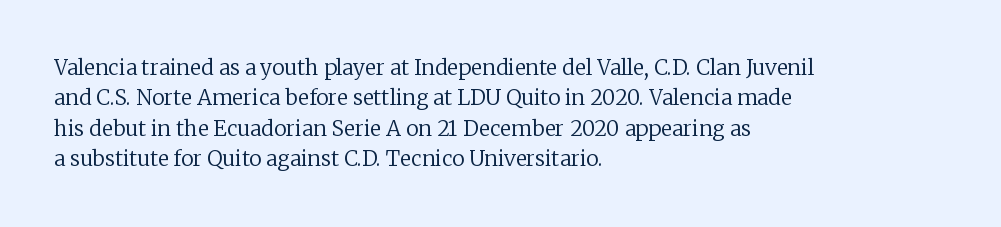
Letter spacing: default. Ink coverage per letter is moderate at most. The rag falls on the right side of this text block. Descenders are the only things crossing below the line. This block has exactly the height ordinary leading produces. This is the regular roman posture of the typeface.
